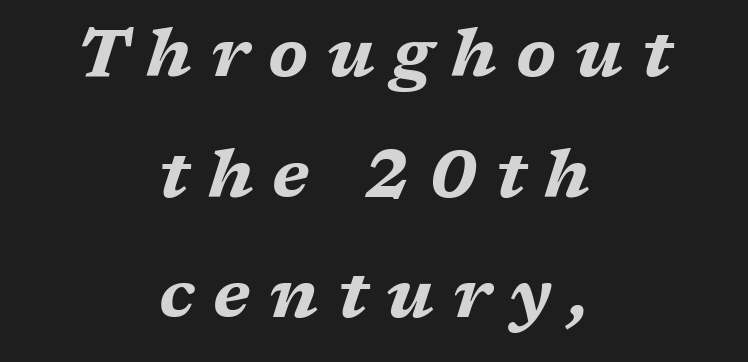
Q: Is the text bold? A: Yes.
Q: Is the text italic (slanted)? A: Yes, it leans right by about 17 degrees.
Q: Is the text underlined? A: No.
Q: How is the paragraph aligned? A: Centered.
Q: Is the spacing between letters normal or unusually wide? A: Unusually wide.
Q: Width (condensed, normal, or wide)? A: Wide.
Q: Stroke contrast? A: Medium.
Q: x-height? A: Medium.
Q: Monospaced? A: No.
